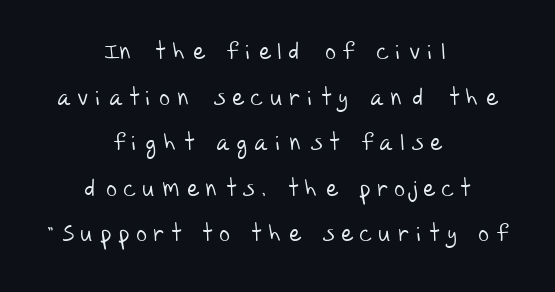
{"bold": "no", "underline": "no", "align": "center", "line_spacing": "loose", "line_spacing_ratio": 1.98, "letter_spacing": "wide", "letter_spacing_em": 0.33, "glyph_px": 23}
